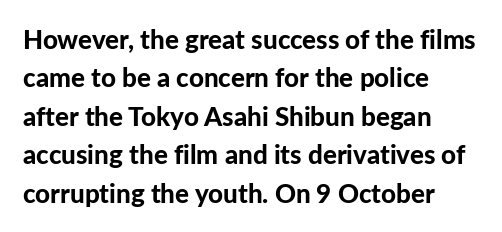
Q: Is the text bold? A: Yes.
Q: Is the text italic (slanted)? A: No, it is upright.
Q: Is the text underlined? A: No.
Q: How is the paragraph aligned? A: Left-aligned.
Q: Is the spacing between letters normal or unusually wide? A: Normal.
Q: Is the spacing between lines tight, normal or loose? A: Normal.
